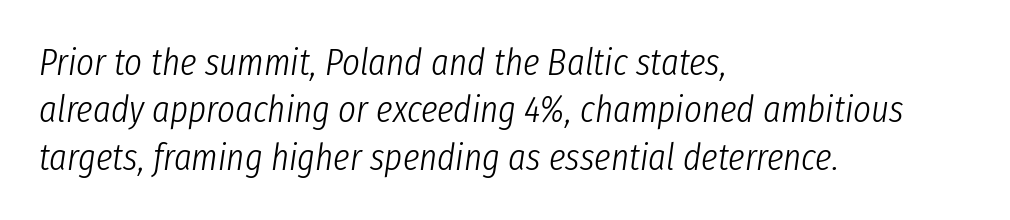
The image shows 38 px light, condensed type, italic (leaning right); set left-aligned, normal line spacing (1.25x), normal letter spacing, not underlined; low stroke contrast and a medium x-height.
